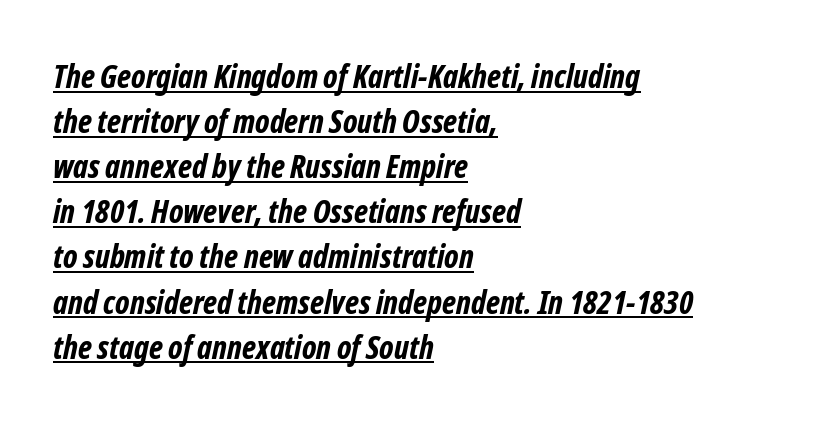
{"serif": "no", "bold": "yes", "weight": "bold", "width": "condensed", "stroke_contrast": "low", "x_height": "medium", "monospaced": "no", "underline": "yes", "align": "left", "line_spacing": "normal", "line_spacing_ratio": 1.41, "letter_spacing": "normal", "letter_spacing_em": 0.0, "glyph_px": 32}
